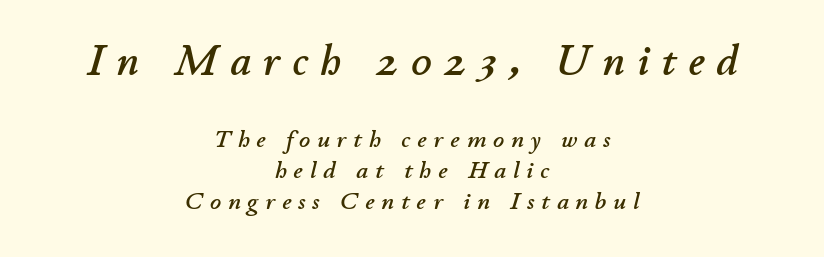
Q: Is the text italic (slanted)? A: Yes, it leans right by about 11 degrees.
Q: Is the text underlined? A: No.
Q: How is the paragraph aligned? A: Centered.
Q: Is the spacing between letters normal or unusually wide? A: Unusually wide.
Q: Is the spacing between lines tight, normal or loose? A: Normal.
Q: Which block of text is set in a larger size, the first (top) or the second (bottom)? A: The first (top) one.
Q: Width (condensed, normal, or wide)? A: Normal.
Q: Stroke contrast? A: Low.
Q: x-height? A: Small.
Q: Monospaced? A: No.
